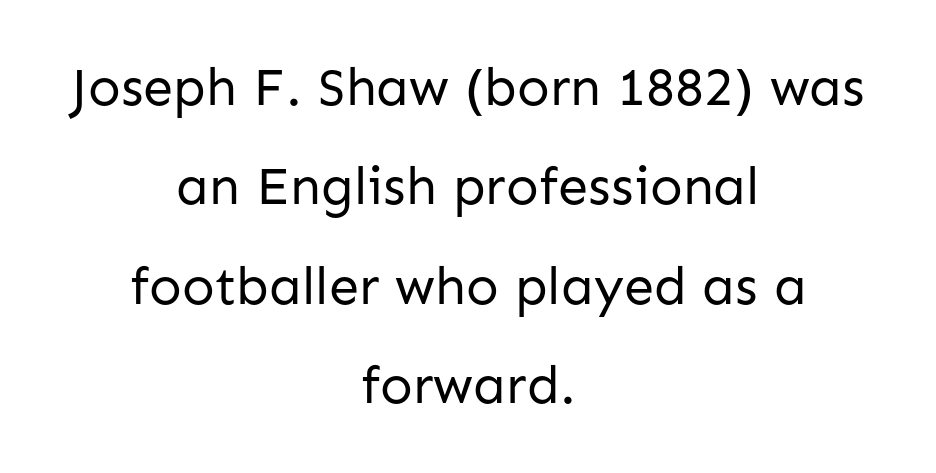
{"serif": "no", "italic": "no", "bold": "no", "weight": "regular", "width": "normal", "stroke_contrast": "low", "x_height": "medium", "monospaced": "no", "underline": "no", "align": "center", "line_spacing_ratio": 1.84, "letter_spacing": "normal", "letter_spacing_em": 0.0, "glyph_px": 54}
